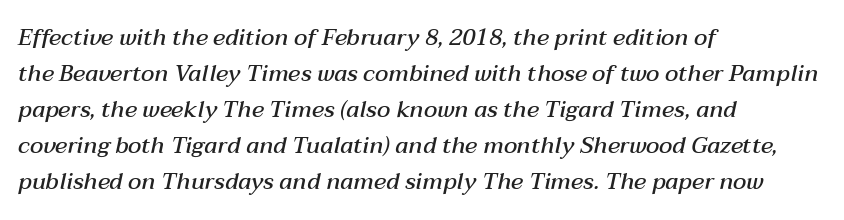
{"italic": "yes", "lean": "right", "slant_degrees": 12, "bold": "semi", "underline": "no", "align": "left", "line_spacing": "normal", "line_spacing_ratio": 1.56, "letter_spacing": "normal", "letter_spacing_em": 0.0, "glyph_px": 23}
